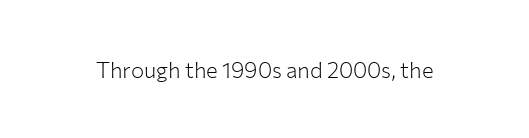
The image shows 22 px text type, upright; set normal letter spacing, not underlined.
